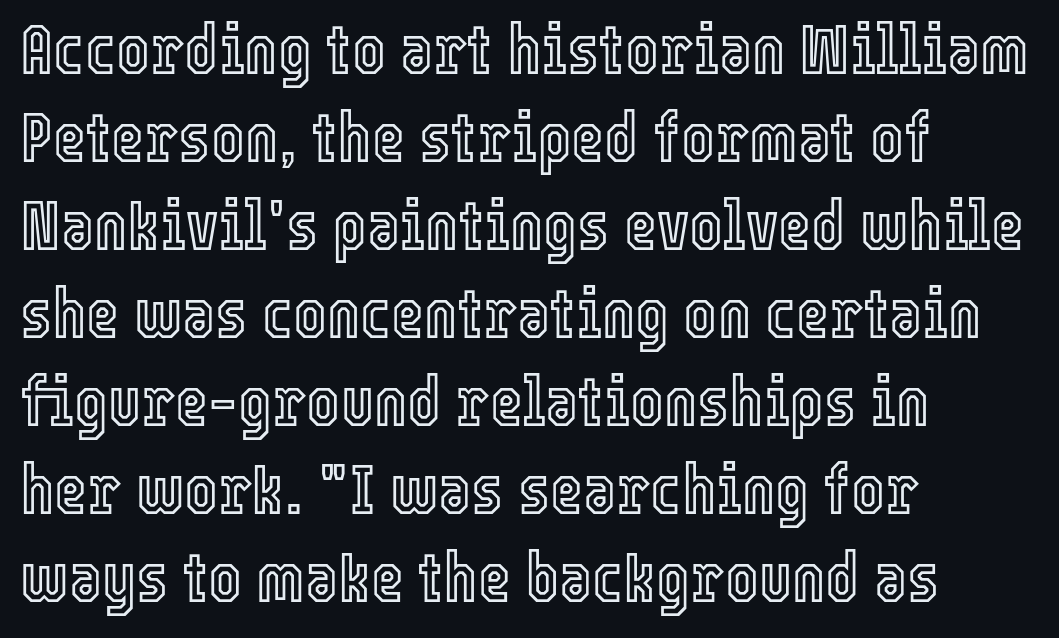
Does the lettering tilt? It doesn't — this is upright. Each row of text sits above clean, open space. No extra tracking has been applied to these lines. Leftover space on each line is placed entirely after the last word.
